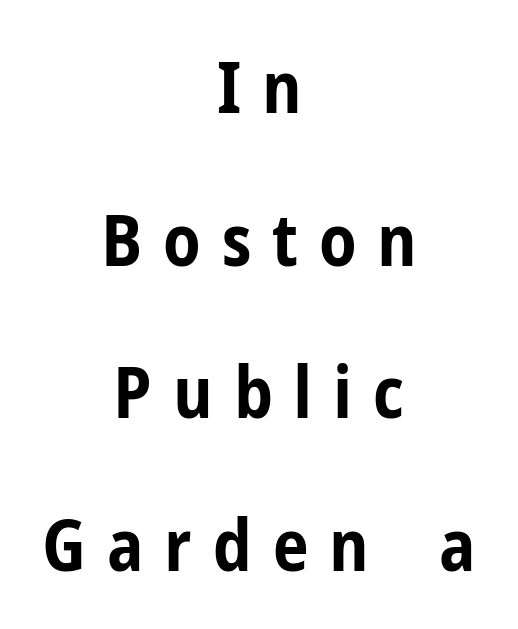
Q: Is the text bold? A: Yes.
Q: Is the text italic (slanted)? A: No, it is upright.
Q: Is the typeface a serif or a sans-serif typeface? A: Sans-serif.
Q: Is the text underlined? A: No.
Q: How is the paragraph aligned? A: Centered.
Q: Is the spacing between letters normal or unusually wide? A: Unusually wide.
Q: Is the spacing between lines tight, normal or loose? A: Loose.
Q: Width (condensed, normal, or wide)? A: Condensed.
Q: Stroke contrast? A: Low.
Q: x-height? A: Medium.
Q: Monospaced? A: No.
